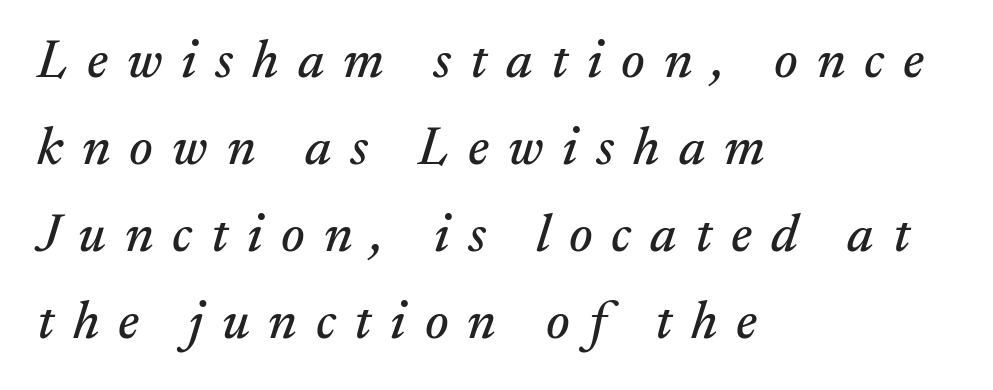
The image shows 54 px serif type, italic (leaning right); set left-aligned, normal line spacing (1.61x), unusually wide letter spacing (+0.35 em), not underlined; medium stroke contrast and a small x-height.
